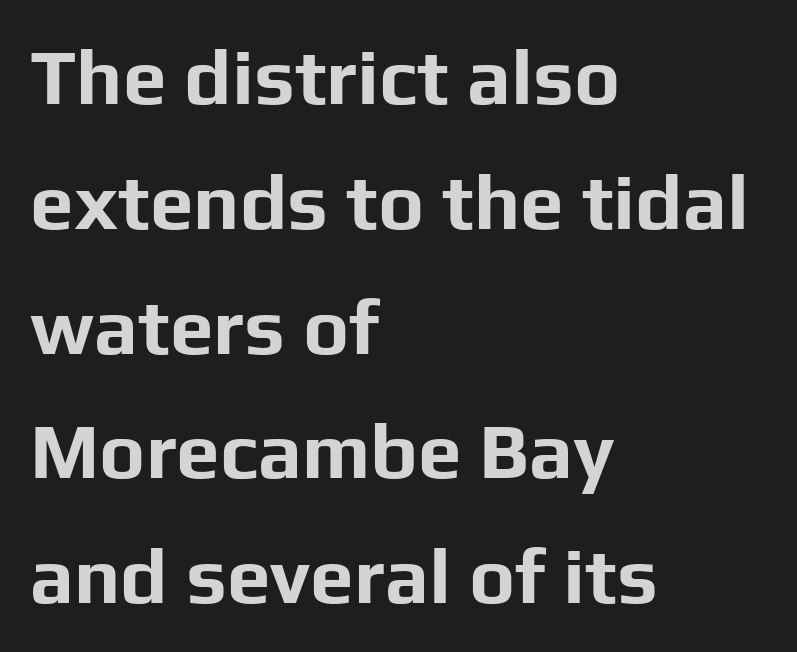
Looks like regular typesetting: each glyph gets only the width it needs. In CSS terms this would be text-align: left. Plenty of ink on the page — the face is bold. Here the glyphs are tracked normally, forming tight word shapes. I'd call this a sans setting — the letters go barefoot.
